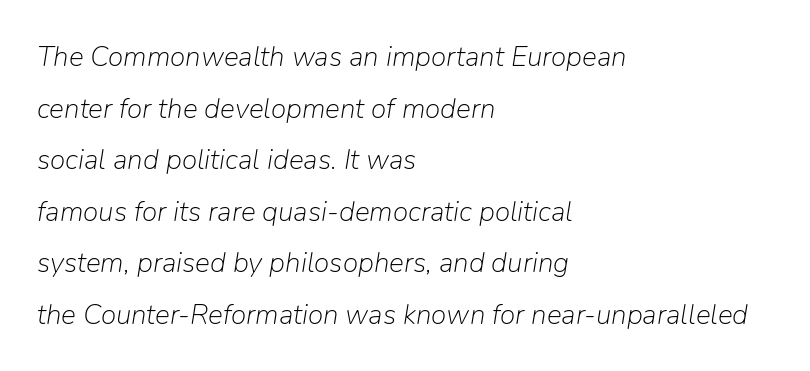
Q: Is the text bold? A: No.
Q: Is the text italic (slanted)? A: Yes, it leans right by about 9 degrees.
Q: Is the text underlined? A: No.
Q: How is the paragraph aligned? A: Left-aligned.
Q: Is the spacing between letters normal or unusually wide? A: Normal.
Q: Width (condensed, normal, or wide)? A: Normal.
Q: Stroke contrast? A: Low.
Q: x-height? A: Medium.
Q: Monospaced? A: No.
